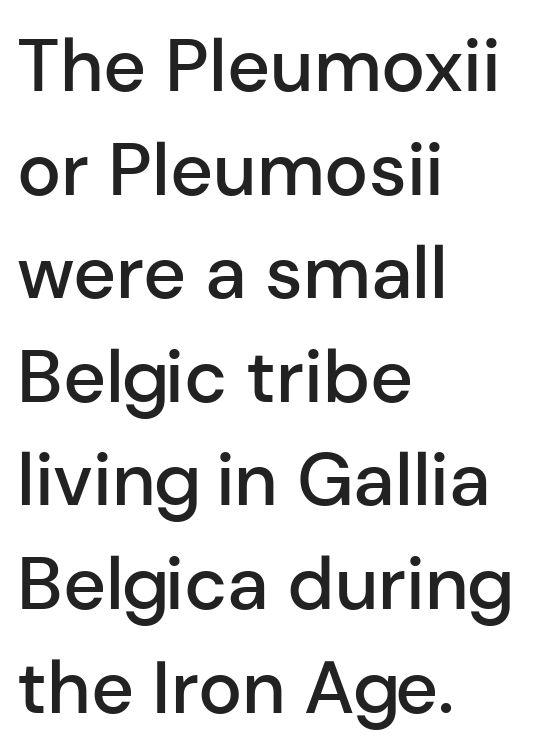
{"serif": "no", "italic": "no", "bold": "semi", "weight": "semibold", "width": "normal", "stroke_contrast": "low", "x_height": "medium", "monospaced": "no", "underline": "no", "align": "left", "line_spacing": "normal", "line_spacing_ratio": 1.4, "letter_spacing": "normal", "letter_spacing_em": 0.0, "glyph_px": 74}
